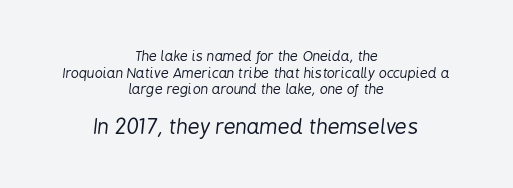
The image shows 21 px text type, italic (leaning right); set centered, line spacing 1.19x, normal letter spacing, not underlined; the second (bottom) block is 1.5x larger.
